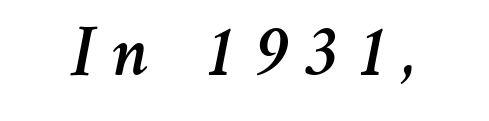
{"italic": "yes", "lean": "right", "slant_degrees": 11, "width": "normal", "stroke_contrast": "medium", "x_height": "medium", "monospaced": "no", "underline": "no", "letter_spacing": "wide", "letter_spacing_em": 0.23, "glyph_px": 74}
